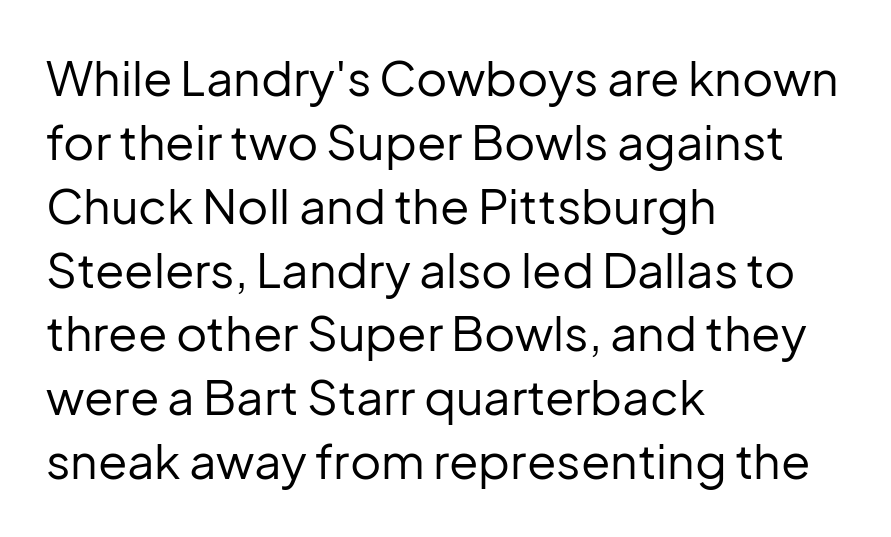
{"serif": "no", "italic": "no", "bold": "no", "weight": "regular", "width": "normal", "stroke_contrast": "low", "x_height": "medium", "monospaced": "no", "underline": "no", "align": "left", "line_spacing": "normal", "line_spacing_ratio": 1.33, "letter_spacing": "normal", "letter_spacing_em": 0.0, "glyph_px": 48}
